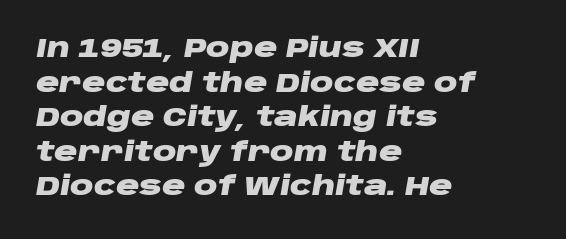
The image shows 26 px bold type, italic (leaning right); set left-aligned, normal line spacing (1.33x), normal letter spacing, not underlined.
